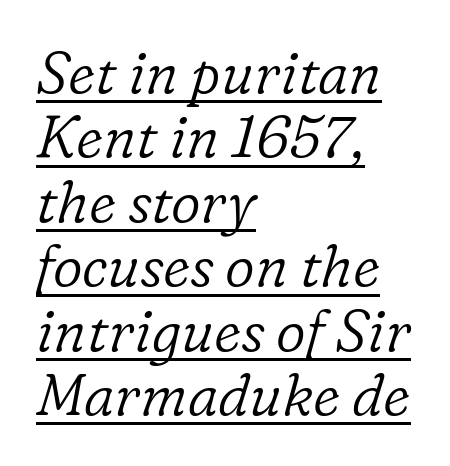
Q: Is the text bold? A: No.
Q: Is the text italic (slanted)? A: Yes, it leans right by about 16 degrees.
Q: Is the typeface a serif or a sans-serif typeface? A: Serif.
Q: Is the text underlined? A: Yes.
Q: How is the paragraph aligned? A: Left-aligned.
Q: Is the spacing between letters normal or unusually wide? A: Normal.
Q: Is the spacing between lines tight, normal or loose? A: Tight.
Q: Width (condensed, normal, or wide)? A: Normal.
Q: Stroke contrast? A: Low.
Q: x-height? A: Medium.
Q: Monospaced? A: No.
